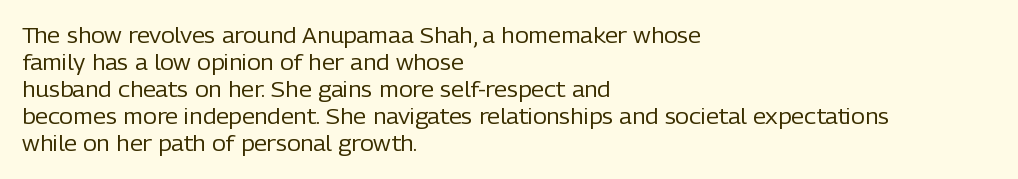
The passage shown is not underscored anywhere. Summary of vertical rhythm: regular, with standard interline spacing. The rag falls on the right side of this text block. Notice how the stems are strictly vertical — no italics here. Vertical stems look standard width or narrower in stroke.
